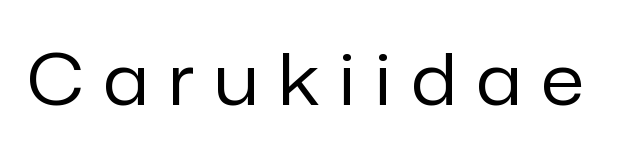
{"serif": "no", "italic": "no", "bold": "no", "weight": "regular", "width": "normal", "stroke_contrast": "low", "x_height": "medium", "monospaced": "no", "underline": "no", "letter_spacing": "wide", "letter_spacing_em": 0.28, "glyph_px": 71}
